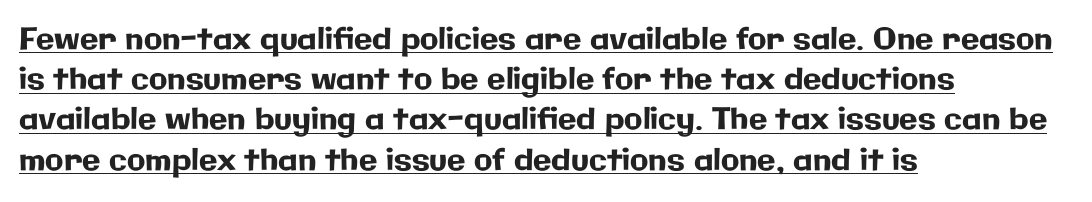
Q: Is the text italic (slanted)? A: No, it is upright.
Q: Is the typeface a serif or a sans-serif typeface? A: Sans-serif.
Q: Is the text underlined? A: Yes.
Q: How is the paragraph aligned? A: Left-aligned.
Q: Is the spacing between letters normal or unusually wide? A: Normal.
Q: Is the spacing between lines tight, normal or loose? A: Normal.
Q: Width (condensed, normal, or wide)? A: Normal.
Q: Stroke contrast? A: Low.
Q: x-height? A: Medium.
Q: Monospaced? A: No.
